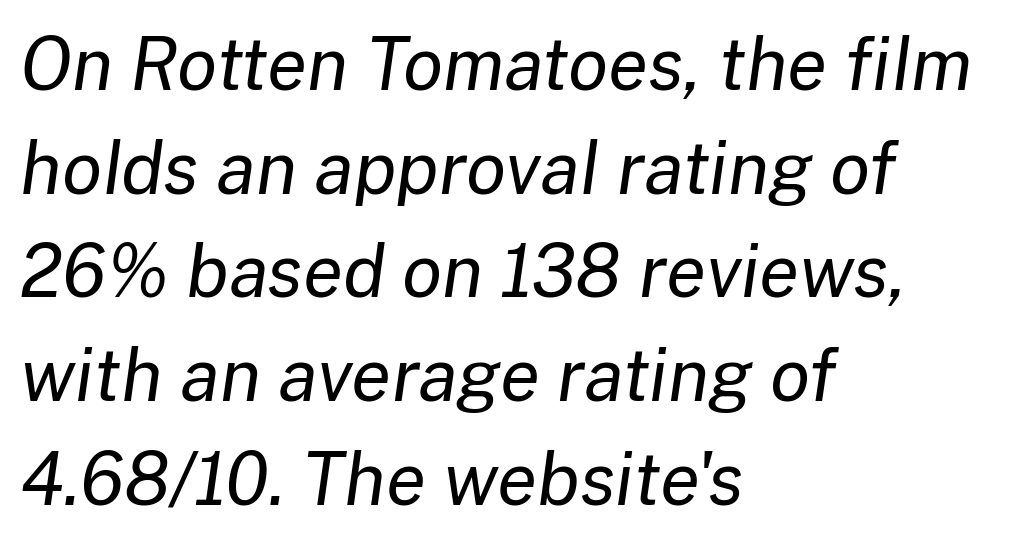
Compared with typical paragraphs, the rows here are spaced about the same. Glance below the letters and you will spot only blank space. Characters are canted at an angle relative to the baseline's perpendicular. This is not heavy type; no bold has been used. These lines are rendered in a variable-pitch font.
